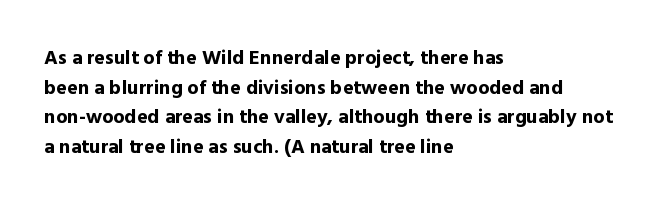
The rendering uses a bold face; every stroke is thick and dark. Compared with a centered layout, this one pins lines to the left instead. Underline: absent. In terms of letterspacing, this is plain default setting. Italic: no, the glyphs are upright roman. How would I describe the line gaps? Plain and ordinary.
